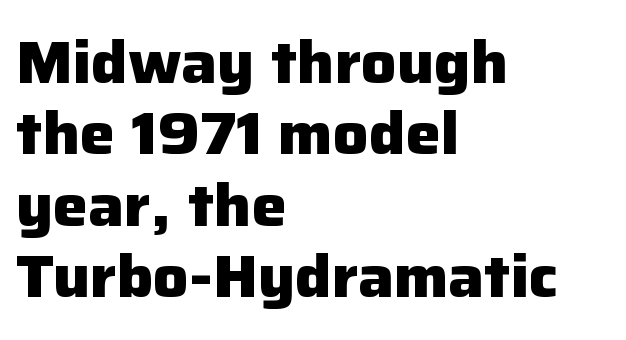
Q: Is the text bold? A: Yes.
Q: Is the text italic (slanted)? A: No, it is upright.
Q: Is the typeface a serif or a sans-serif typeface? A: Sans-serif.
Q: Is the text underlined? A: No.
Q: How is the paragraph aligned? A: Left-aligned.
Q: Is the spacing between letters normal or unusually wide? A: Normal.
Q: Width (condensed, normal, or wide)? A: Normal.
Q: Stroke contrast? A: Low.
Q: x-height? A: Medium.
Q: Monospaced? A: No.
